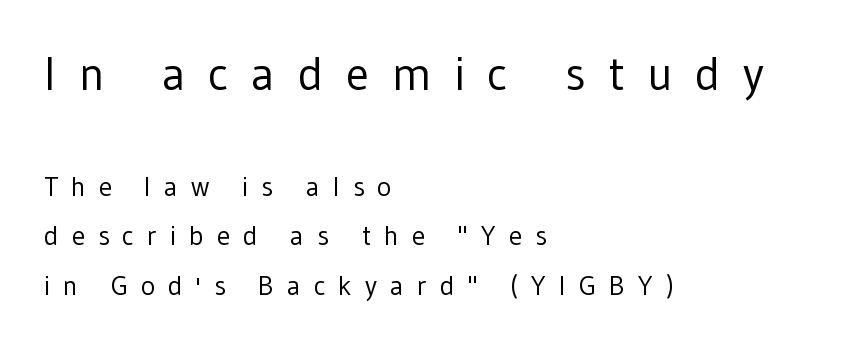
Q: Is the text bold? A: No.
Q: Is the text italic (slanted)? A: No, it is upright.
Q: Is the typeface a serif or a sans-serif typeface? A: Sans-serif.
Q: Is the text underlined? A: No.
Q: How is the paragraph aligned? A: Left-aligned.
Q: Is the spacing between letters normal or unusually wide? A: Unusually wide.
Q: Which block of text is set in a larger size, the first (top) or the second (bottom)? A: The first (top) one.
Q: Width (condensed, normal, or wide)? A: Normal.
Q: Stroke contrast? A: Low.
Q: x-height? A: Medium.
Q: Monospaced? A: No.
